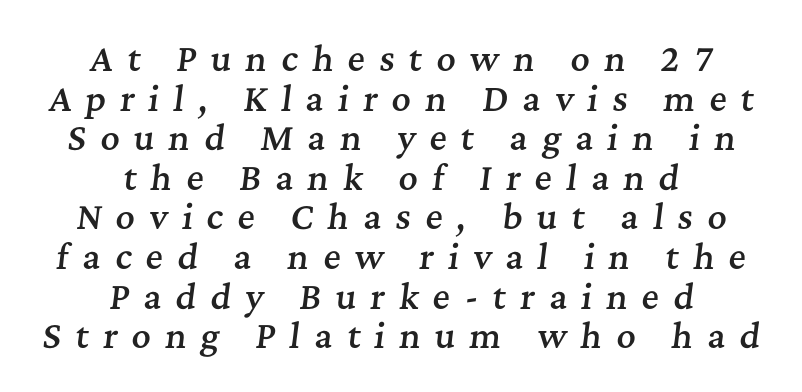
{"serif": "yes", "italic": "yes", "lean": "right", "slant_degrees": 7, "bold": "semi", "weight": "semibold", "width": "normal", "stroke_contrast": "medium", "x_height": "medium", "monospaced": "no", "underline": "no", "align": "center", "line_spacing_ratio": 1.2, "letter_spacing": "wide", "letter_spacing_em": 0.43, "glyph_px": 33}
